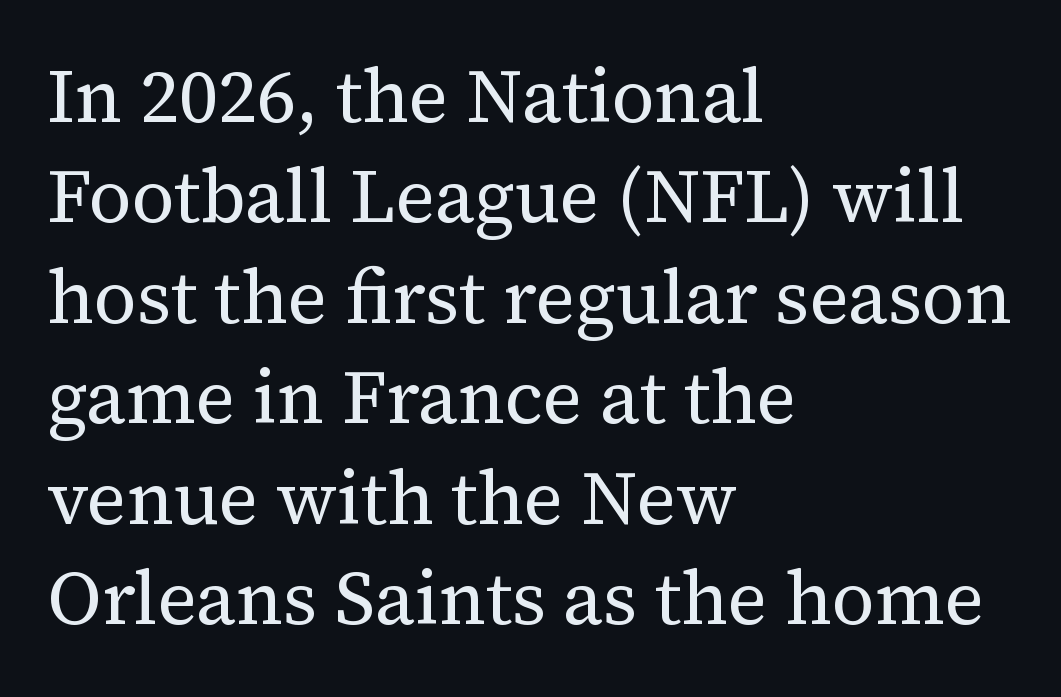
The image shows 75 px regular-weight serif type, upright; set left-aligned, normal line spacing (1.34x), normal letter spacing, not underlined; medium stroke contrast and a medium x-height.
